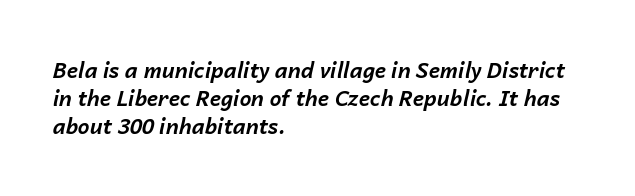
A student would call this left alignment; a typographer would say flush left, rag right. The face used here is rendered with its standard letterfit. Posture: slanted. The vertical gap from one line to the next is medium. In terms of weight, the rendering is a true, heavy bold. This rendering features lettering with no underline.
